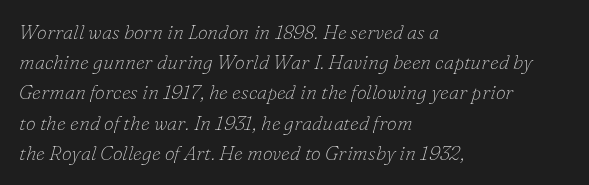
Notice how descenders clear the ascenders below comfortably — that's standard leading. Stem width sits at or under what a default text font uses. Only glyphs here, with clear space below each row. Caption: standard tracking, unaltered.
